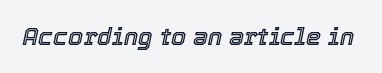
Q: Is the text italic (slanted)? A: Yes, it leans right by about 12 degrees.
Q: Is the text underlined? A: No.
Q: Is the spacing between letters normal or unusually wide? A: Normal.
